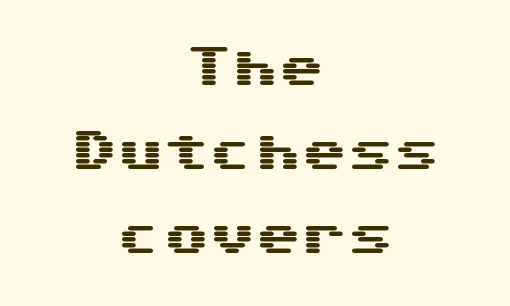
The image shows 46 px wide sans-serif type, upright, monospaced; set centered, line spacing 1.83x, normal letter spacing, not underlined; medium stroke contrast and a medium x-height.
